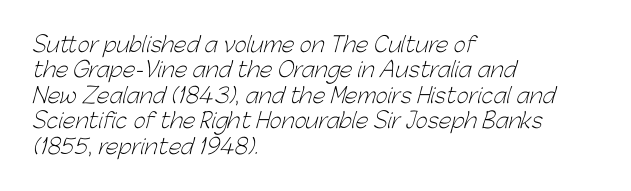
The image shows 21 px text type; set left-aligned, line spacing 1.21x, normal letter spacing, not underlined.
